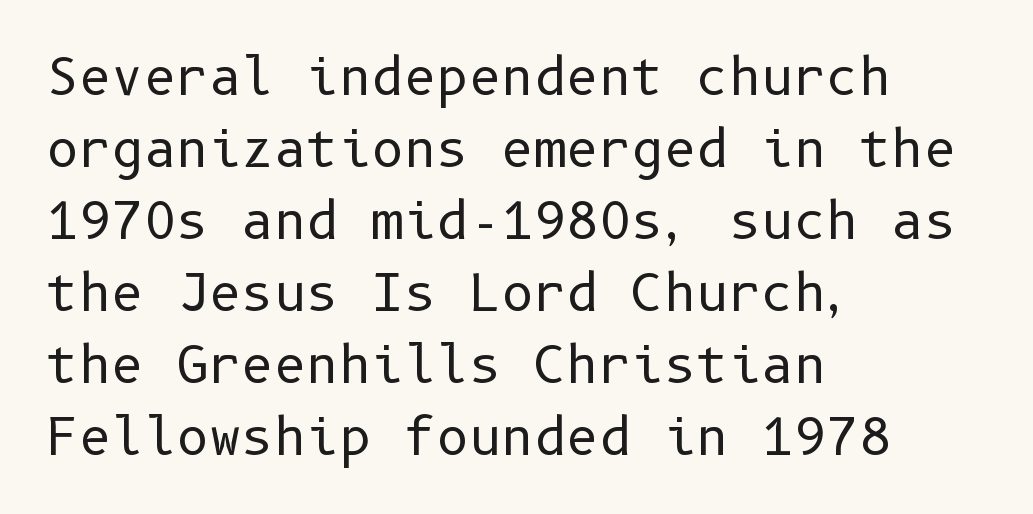
The type family on display is of the sans-serif kind. Nothing unusual about the tracking: characters are spaced as the font intends. Summary of vertical rhythm: regular, with standard interline spacing. No extra ink here — the face is not bold. Alignment: flush left.
